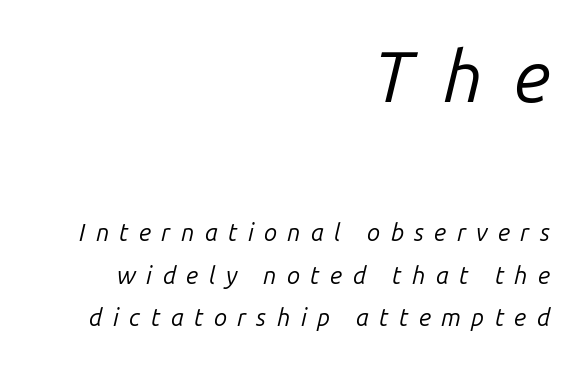
No chunkiness to these letters — they're not bold. Tall strokes in this sample are angled rather than plumb. This rendering widens character spacing well past its baseline value. The upper block of text is set noticeably larger than the block beneath it. Bare-footed words on every line.
